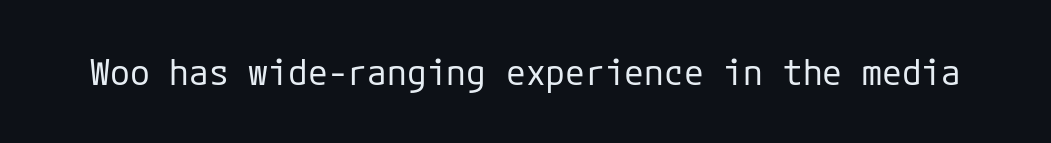
Q: Is the text bold? A: No.
Q: Is the text italic (slanted)? A: No, it is upright.
Q: Is the typeface a serif or a sans-serif typeface? A: Sans-serif.
Q: Is the text underlined? A: No.
Q: Is the spacing between letters normal or unusually wide? A: Normal.
Q: Width (condensed, normal, or wide)? A: Normal.
Q: Stroke contrast? A: Low.
Q: x-height? A: Medium.
